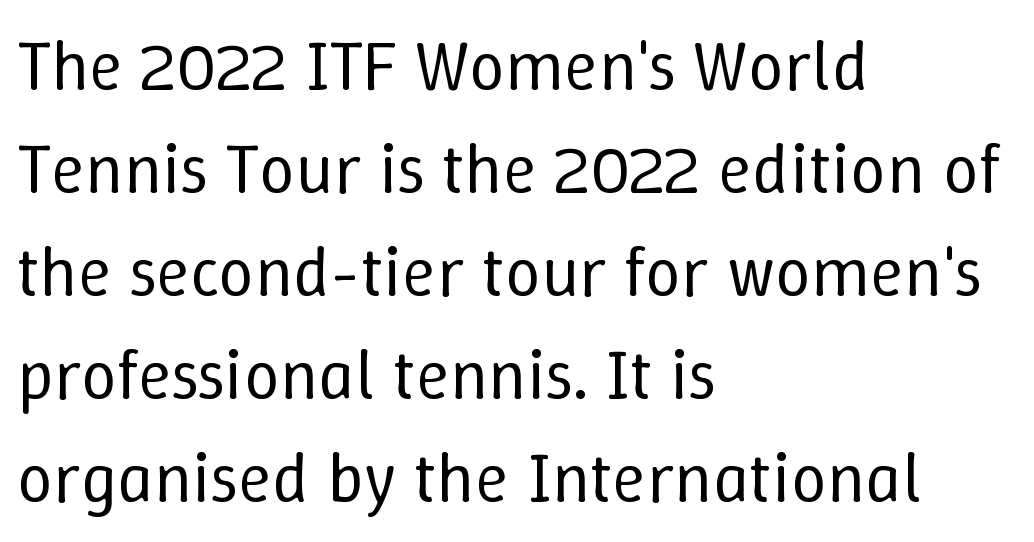
{"italic": "no", "bold": "no", "weight": "regular", "width": "normal", "stroke_contrast": "low", "x_height": "medium", "monospaced": "no", "underline": "no", "align": "left", "line_spacing": "normal", "line_spacing_ratio": 1.45, "letter_spacing": "normal", "letter_spacing_em": 0.0, "glyph_px": 71}
